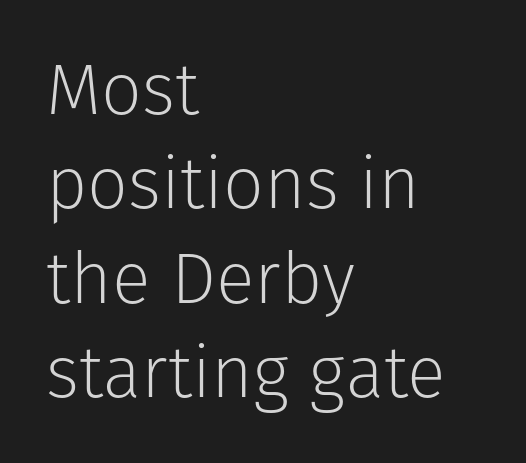
The paragraph shown leans on its left margin. The letters sit at their default tracking, neither squeezed nor spread. The font is comparable to plain body text, perhaps lighter. Note the varied advance widths — an 'i' is clearly narrower than an 'm'. Honestly, there is no underline to notice here at all. These lines sit exactly where default settings would place them.
